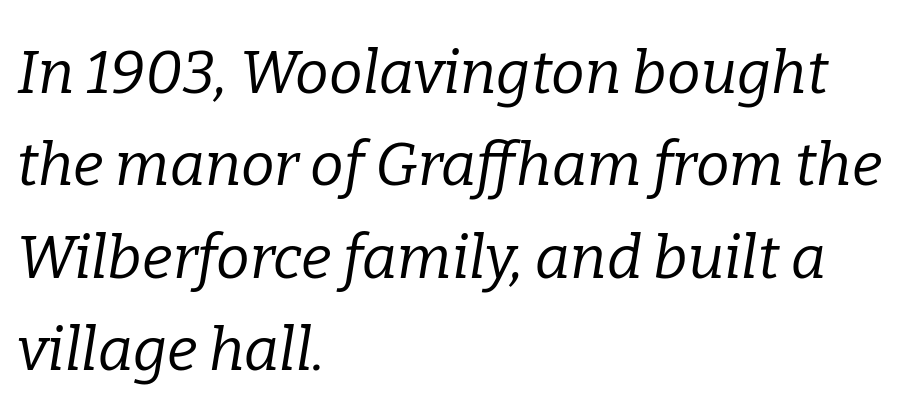
{"serif": "yes", "italic": "yes", "lean": "right", "slant_degrees": 9, "bold": "no", "weight": "regular", "width": "normal", "stroke_contrast": "low", "x_height": "medium", "monospaced": "no", "underline": "no", "align": "left", "line_spacing": "normal", "line_spacing_ratio": 1.54, "letter_spacing": "normal", "letter_spacing_em": 0.0, "glyph_px": 60}
